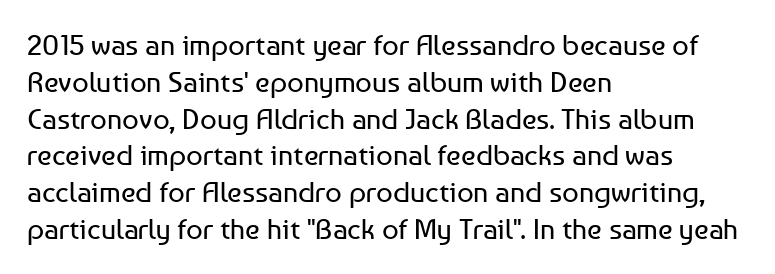
The image shows 29 px regular-weight sans-serif type, upright; set left-aligned, normal line spacing (1.27x), normal letter spacing, not underlined; low stroke contrast and a medium x-height.
